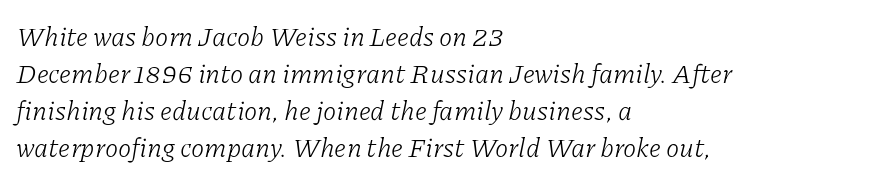
The image shows 27 px text type, italic (leaning right); set left-aligned, normal line spacing (1.37x), normal letter spacing, not underlined.
